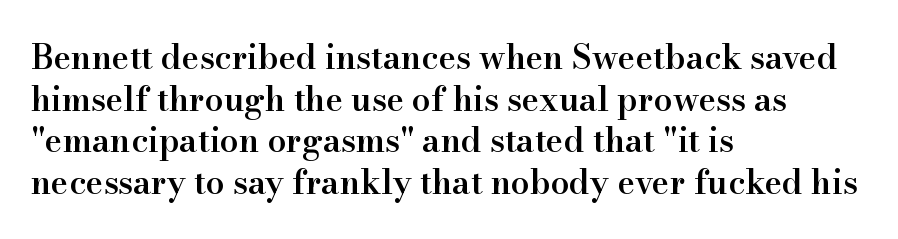
The image shows 33 px semibold serif type, upright; set left-aligned, normal line spacing (1.26x), normal letter spacing, not underlined; high stroke contrast and a small x-height.
